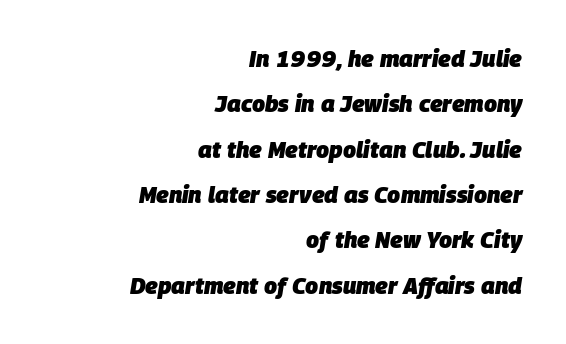
Look at the stroke-to-counter ratio: heavy, a bold. In terms of letterspacing, this is plain default setting. Line endings align vertically; line beginnings do not. The designer dialed line spacing up above the default.
